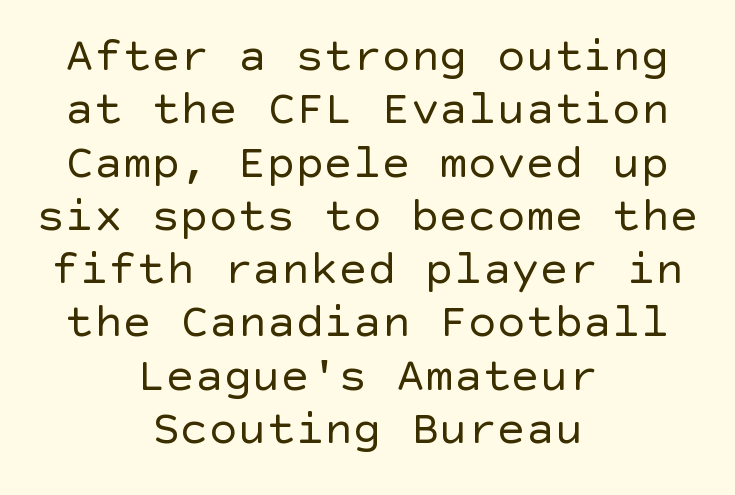
Rule under the text: the space is simply empty. Check where the strokes stop: nothing finishes them off — pure sans. Which margin do the lines hug? Neither — every line sits in the middle. Is the stroke heavy? The answer is a plain regular-or-lighter.
